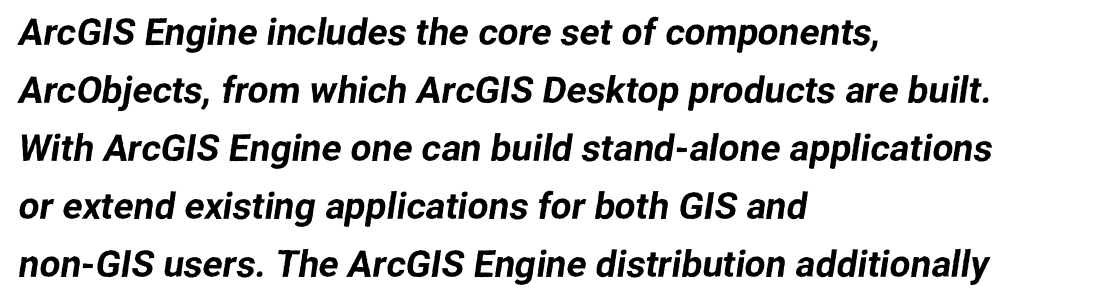
The image shows 37 px sans-serif type; set left-aligned, normal line spacing (1.57x), normal letter spacing, not underlined; low stroke contrast and a medium x-height.
